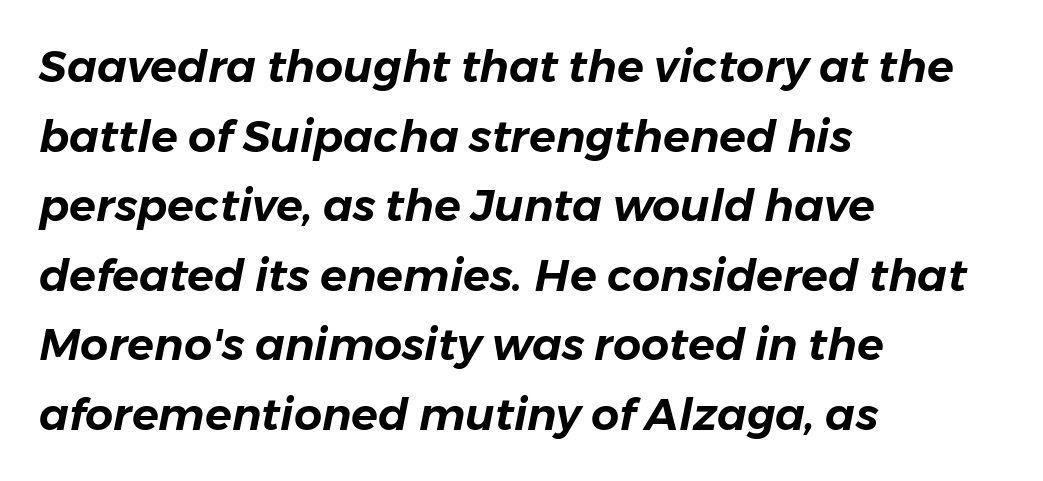
Q: Is the text italic (slanted)? A: Yes, it leans right by about 11 degrees.
Q: Is the text underlined? A: No.
Q: How is the paragraph aligned? A: Left-aligned.
Q: Is the spacing between letters normal or unusually wide? A: Normal.
Q: Is the spacing between lines tight, normal or loose? A: Normal.
Q: Width (condensed, normal, or wide)? A: Normal.
Q: Stroke contrast? A: Low.
Q: x-height? A: Medium.
Q: Monospaced? A: No.
